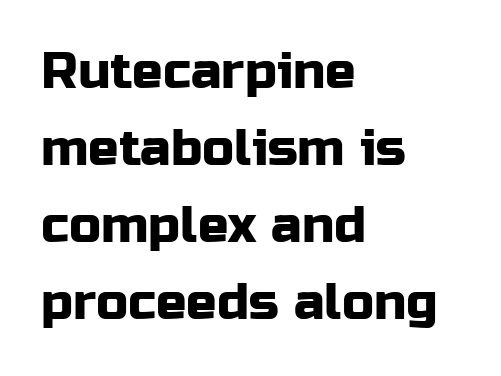
The typography opts for an upright posture over an oblique one. The rag falls on the right side of this text block. The face used here is a sans, in the tradition of grotesques and geometrics. Type without underlining. Inter-character spacing is left at the font's built-in metrics.
